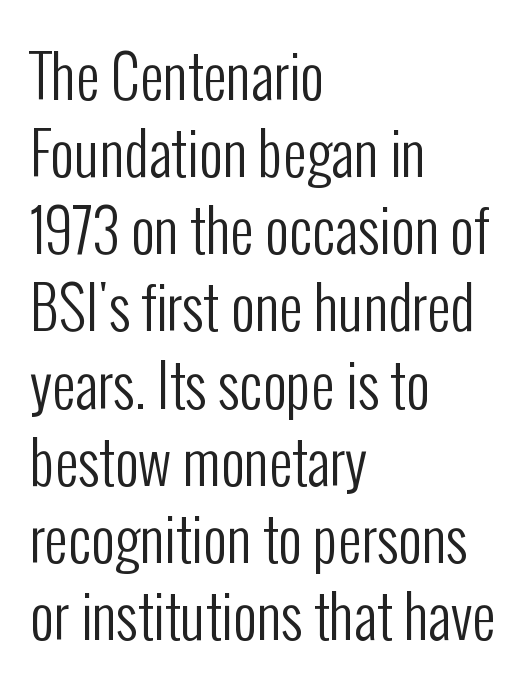
The image shows 58 px regular-weight, condensed sans-serif type, upright; set left-aligned, normal line spacing (1.33x), normal letter spacing, not underlined; low stroke contrast and a medium x-height.
